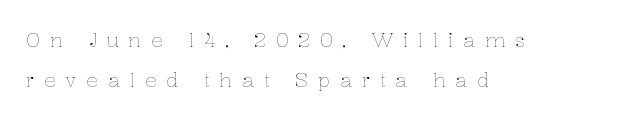
{"italic": "no", "bold": "no", "underline": "no", "align": "left", "line_spacing": "loose", "line_spacing_ratio": 1.99, "letter_spacing": "wide", "letter_spacing_em": 0.48, "glyph_px": 20}
